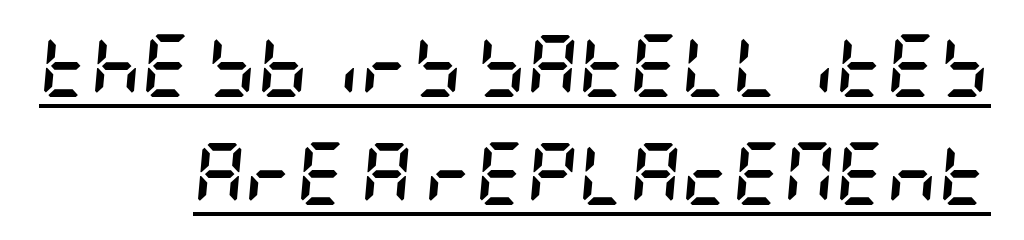
Q: Is the text bold? A: Yes.
Q: Is the text italic (slanted)? A: Yes, it leans right by about 5 degrees.
Q: Is the text underlined? A: Yes.
Q: How is the paragraph aligned? A: Right-aligned.
Q: Is the spacing between letters normal or unusually wide? A: Normal.
Q: Width (condensed, normal, or wide)? A: Condensed.
Q: Stroke contrast? A: Low.
Q: x-height? A: Large.
